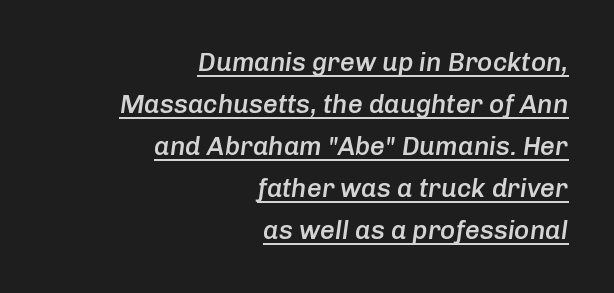
Q: Is the text bold? A: Semi-bold.
Q: Is the text italic (slanted)? A: Yes, it leans right by about 8 degrees.
Q: Is the text underlined? A: Yes.
Q: How is the paragraph aligned? A: Right-aligned.
Q: Is the spacing between letters normal or unusually wide? A: Normal.
Q: Is the spacing between lines tight, normal or loose? A: Normal.
